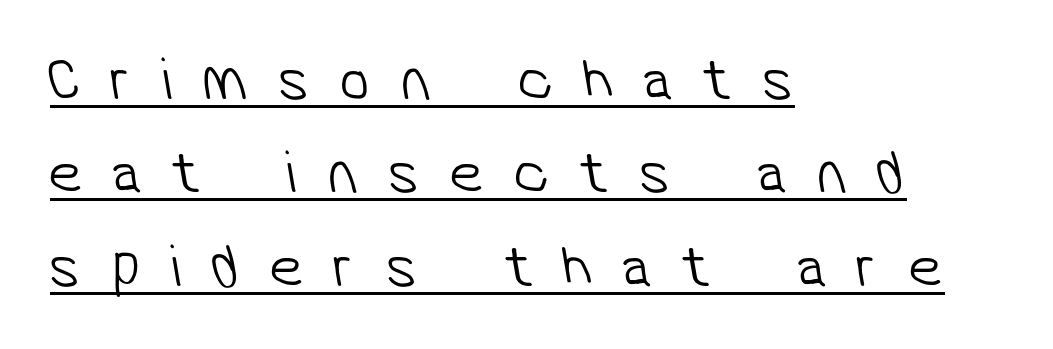
Tracking here is generous; glyphs stand well apart from one another. Normally led — the rows are evenly, conventionally spaced. You could not count columns in this text — the font is proportionally spaced. Summary of weight: not heavy and not bold. Every row of glyphs begins at an identical x-position on the left.
